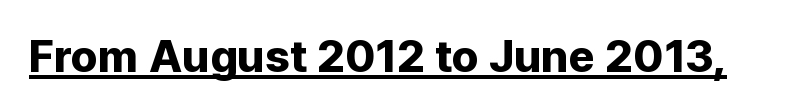
The characters display no serif detailing; their extremities are plain. Each line of the rendering has a horizontal stroke beneath the glyphs. Proportional: the letters do not fall into vertical columns. The rendering keeps characters at their native spacing.
